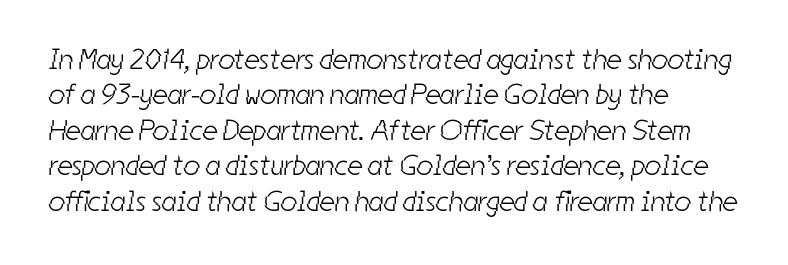
Q: Is the text bold? A: No.
Q: Is the typeface a serif or a sans-serif typeface? A: Sans-serif.
Q: Is the text underlined? A: No.
Q: How is the paragraph aligned? A: Left-aligned.
Q: Is the spacing between letters normal or unusually wide? A: Normal.
Q: Width (condensed, normal, or wide)? A: Condensed.
Q: Stroke contrast? A: Low.
Q: x-height? A: Medium.
Q: Monospaced? A: No.
